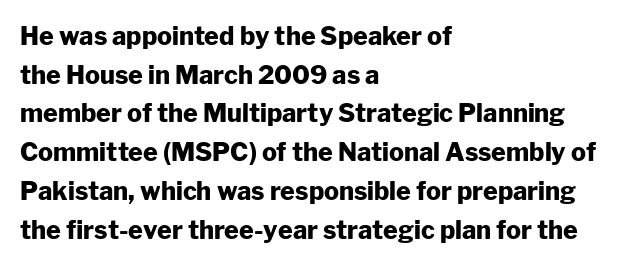
{"italic": "no", "bold": "yes", "underline": "no", "align": "left", "line_spacing": "normal", "line_spacing_ratio": 1.55, "letter_spacing": "normal", "letter_spacing_em": 0.0, "glyph_px": 25}
